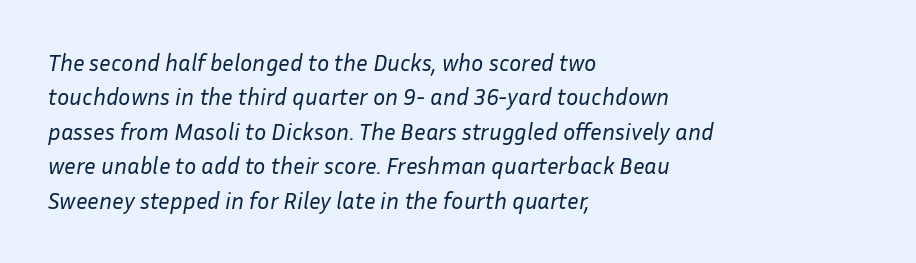
{"italic": "yes", "lean": "right", "slant_degrees": 10, "bold": "no", "underline": "no", "align": "left", "line_spacing": "normal", "line_spacing_ratio": 1.5, "letter_spacing": "normal", "letter_spacing_em": 0.0, "glyph_px": 23}
